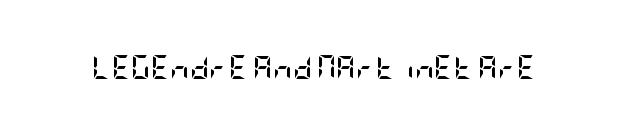
{"italic": "no", "bold": "yes", "underline": "no", "letter_spacing": "normal", "letter_spacing_em": 0.0, "glyph_px": 24}
